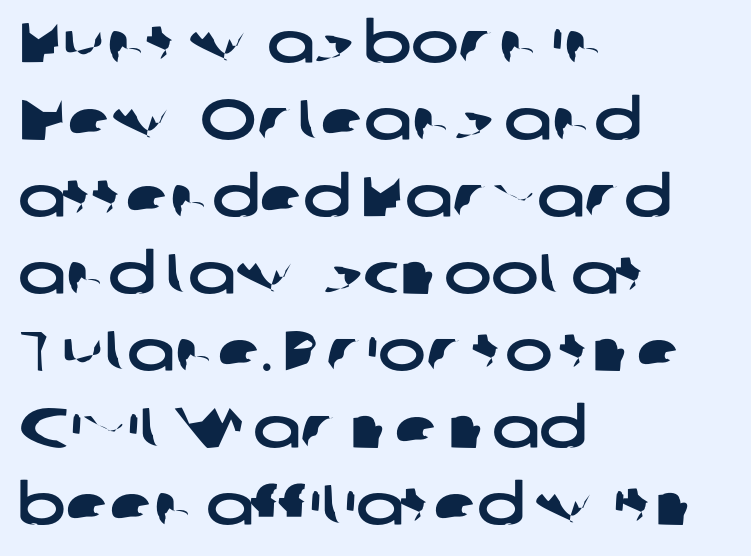
The rendering uses a moderate line-height, typical for paragraphs. Nobody touched the tracking dial on this one. These lines are set flush left with a ragged right edge. The type family on display is of the sans-serif kind. Descenders are the only things crossing below the line.
